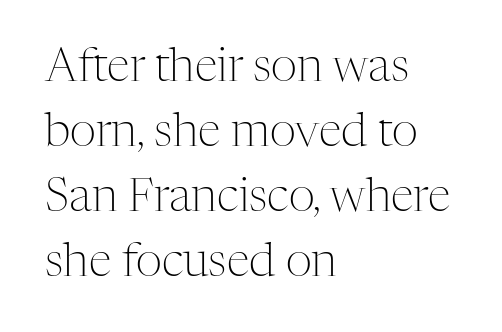
The characters display serif detailing at their extremities. The lines in this sample share a left origin and differ only in where they stop. The characters are drawn with everyday or finer stroke widths. The glyphs are unaccompanied by any horizontal stroke below them. The rendering uses natural spacing where letterforms have individual widths.
